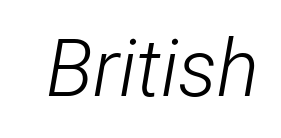
The image shows 79 px light, condensed type, italic (leaning right); set normal letter spacing, not underlined; low stroke contrast and a medium x-height.
